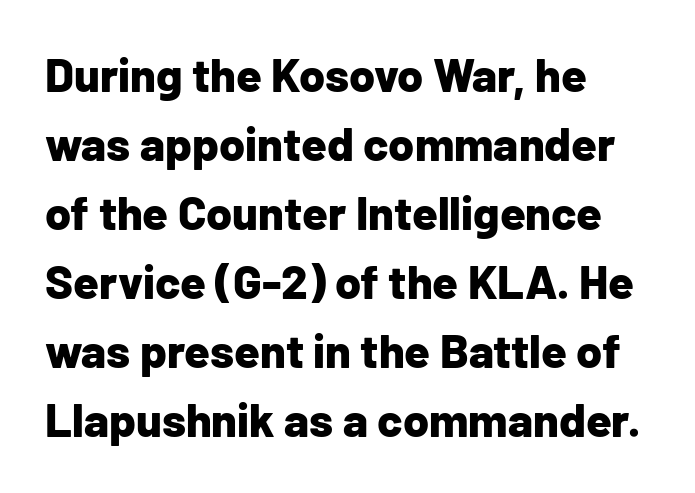
{"serif": "no", "italic": "no", "bold": "yes", "weight": "bold", "width": "normal", "stroke_contrast": "low", "x_height": "medium", "monospaced": "no", "underline": "no", "align": "left", "line_spacing": "normal", "line_spacing_ratio": 1.47, "letter_spacing": "normal", "letter_spacing_em": 0.0, "glyph_px": 47}
